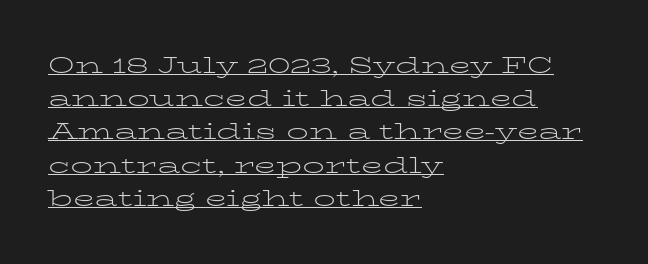
Q: Is the text bold? A: No.
Q: Is the text italic (slanted)? A: No, it is upright.
Q: Is the text underlined? A: Yes.
Q: How is the paragraph aligned? A: Left-aligned.
Q: Is the spacing between letters normal or unusually wide? A: Normal.
Q: Is the spacing between lines tight, normal or loose? A: Normal.
